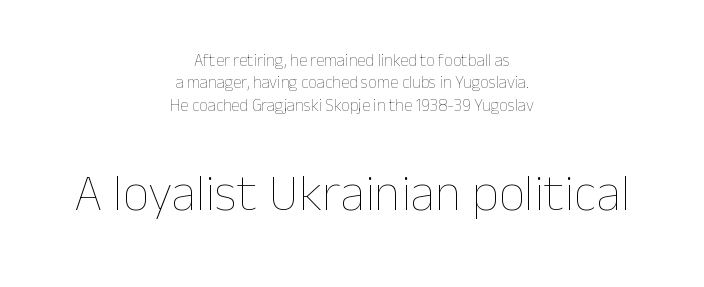
The image shows 52 px thin type, upright; set centered, normal line spacing (1.32x), normal letter spacing, not underlined; the second (bottom) block is 3.06x larger; low stroke contrast and a medium x-height.
